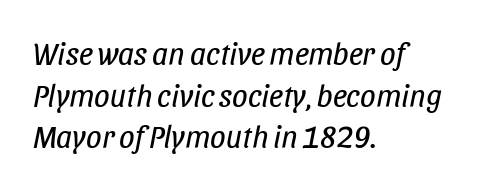
Q: Is the text bold? A: No.
Q: Is the text italic (slanted)? A: Yes, it leans right by about 11 degrees.
Q: Is the text underlined? A: No.
Q: How is the paragraph aligned? A: Left-aligned.
Q: Is the spacing between letters normal or unusually wide? A: Normal.
Q: Is the spacing between lines tight, normal or loose? A: Normal.
Q: Width (condensed, normal, or wide)? A: Condensed.
Q: Stroke contrast? A: Low.
Q: x-height? A: Large.
Q: Monospaced? A: No.
